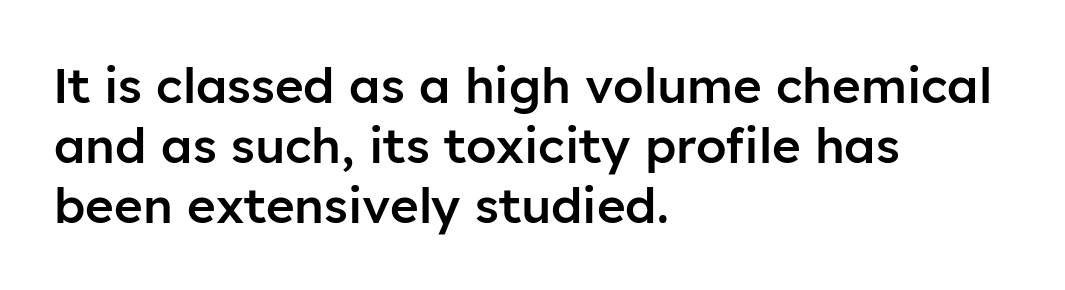
{"serif": "no", "italic": "no", "bold": "semi", "weight": "semibold", "width": "normal", "stroke_contrast": "low", "x_height": "medium", "monospaced": "no", "underline": "no", "align": "left", "line_spacing_ratio": 1.22, "letter_spacing": "normal", "letter_spacing_em": 0.0, "glyph_px": 49}
